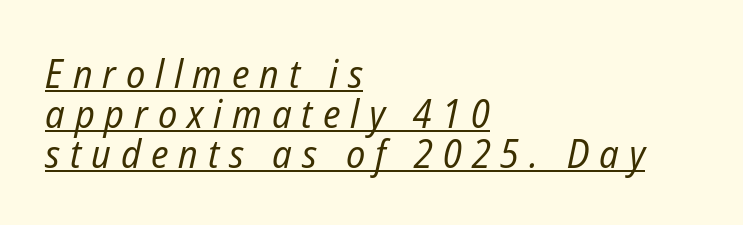
The passage shown has open, widely tracked lettering throughout. Interline gaps are noticeably narrow in this sample. If you drew a ruler down the left edge, every line would touch it. The cut favours lightness, reaching ordinary text weight at its darkest.
